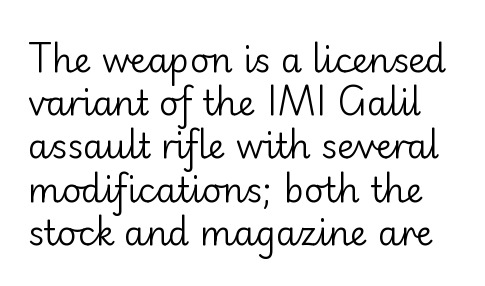
{"serif": "no", "italic": "no", "bold": "no", "weight": "regular", "width": "normal", "stroke_contrast": "low", "x_height": "small", "monospaced": "no", "underline": "no", "line_spacing": "normal", "line_spacing_ratio": 1.27, "letter_spacing": "normal", "letter_spacing_em": 0.0, "glyph_px": 34}
